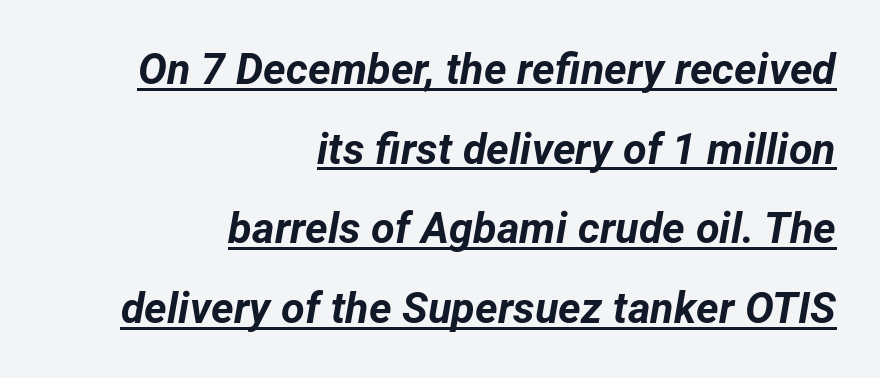
Q: Is the text bold? A: Yes.
Q: Is the text italic (slanted)? A: Yes, it leans right by about 12 degrees.
Q: Is the text underlined? A: Yes.
Q: How is the paragraph aligned? A: Right-aligned.
Q: Is the spacing between letters normal or unusually wide? A: Normal.
Q: Width (condensed, normal, or wide)? A: Normal.
Q: Stroke contrast? A: Low.
Q: x-height? A: Medium.
Q: Monospaced? A: No.
